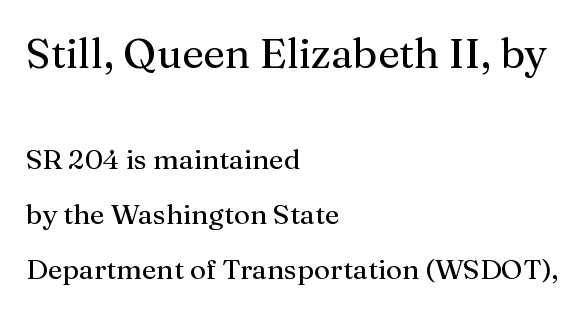
The image shows 42 px regular-weight serif type, upright; set left-aligned, loose line spacing (1.95x), normal letter spacing, not underlined; the first (top) block is 1.5x larger; medium stroke contrast and a medium x-height.
